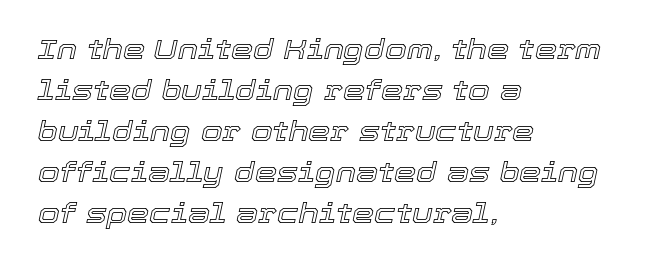
{"italic": "yes", "lean": "right", "slant_degrees": 12, "width": "normal", "x_height": "medium", "monospaced": "no", "underline": "no", "align": "left", "line_spacing": "normal", "line_spacing_ratio": 1.46, "letter_spacing": "normal", "letter_spacing_em": 0.0, "glyph_px": 28}
